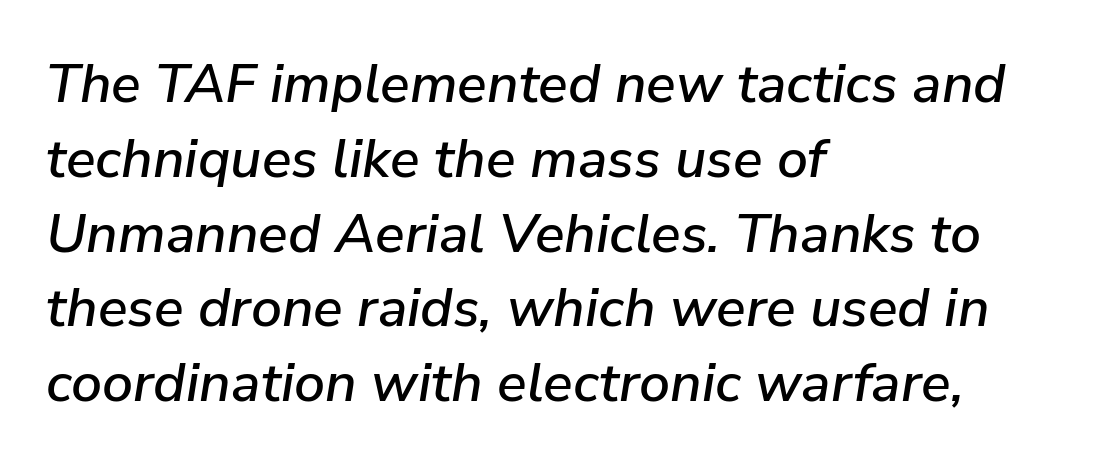
Q: Is the text italic (slanted)? A: Yes, it leans right by about 9 degrees.
Q: Is the text underlined? A: No.
Q: How is the paragraph aligned? A: Left-aligned.
Q: Is the spacing between letters normal or unusually wide? A: Normal.
Q: Is the spacing between lines tight, normal or loose? A: Normal.
Q: Width (condensed, normal, or wide)? A: Normal.
Q: Stroke contrast? A: Low.
Q: x-height? A: Medium.
Q: Monospaced? A: No.
